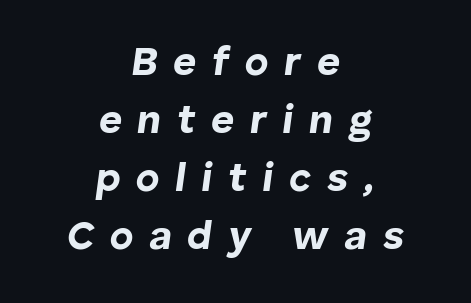
Each letter keeps its own natural width here, so spacing adapts to shape. In CSS terms this would be text-align: center. Bold? Absolutely — the strokes are thick and heavy. Only glyphs here, with clear space below each row. The glyphs look as if they've been sheared to an angle. Compared with typical paragraphs, the rows here are spaced about the same.
